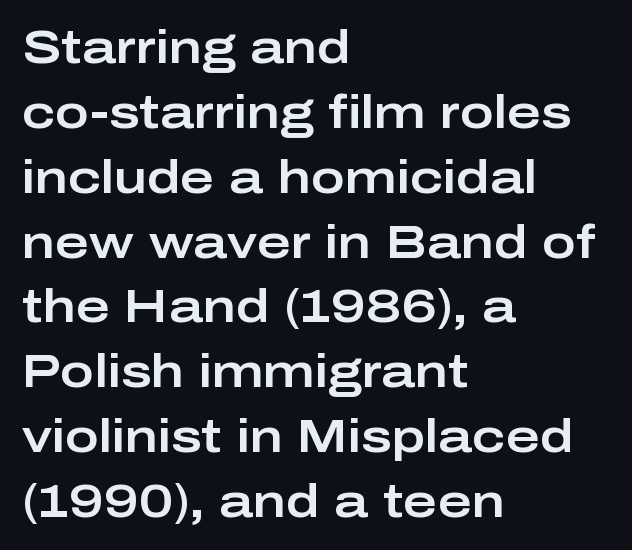
{"serif": "no", "italic": "no", "width": "wide", "stroke_contrast": "low", "x_height": "medium", "monospaced": "no", "underline": "no", "align": "left", "line_spacing": "normal", "line_spacing_ratio": 1.41, "letter_spacing": "normal", "letter_spacing_em": 0.0, "glyph_px": 46}
